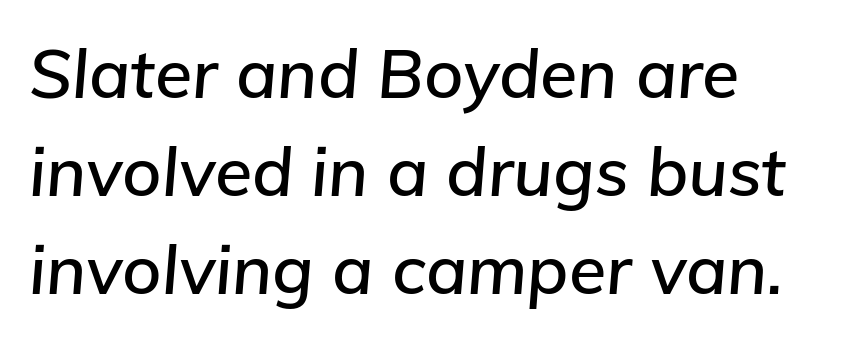
Q: Is the text italic (slanted)? A: Yes, it leans right by about 5 degrees.
Q: Is the text underlined? A: No.
Q: How is the paragraph aligned? A: Left-aligned.
Q: Is the spacing between letters normal or unusually wide? A: Normal.
Q: Is the spacing between lines tight, normal or loose? A: Normal.
Q: Width (condensed, normal, or wide)? A: Normal.
Q: Stroke contrast? A: Low.
Q: x-height? A: Medium.
Q: Monospaced? A: No.
